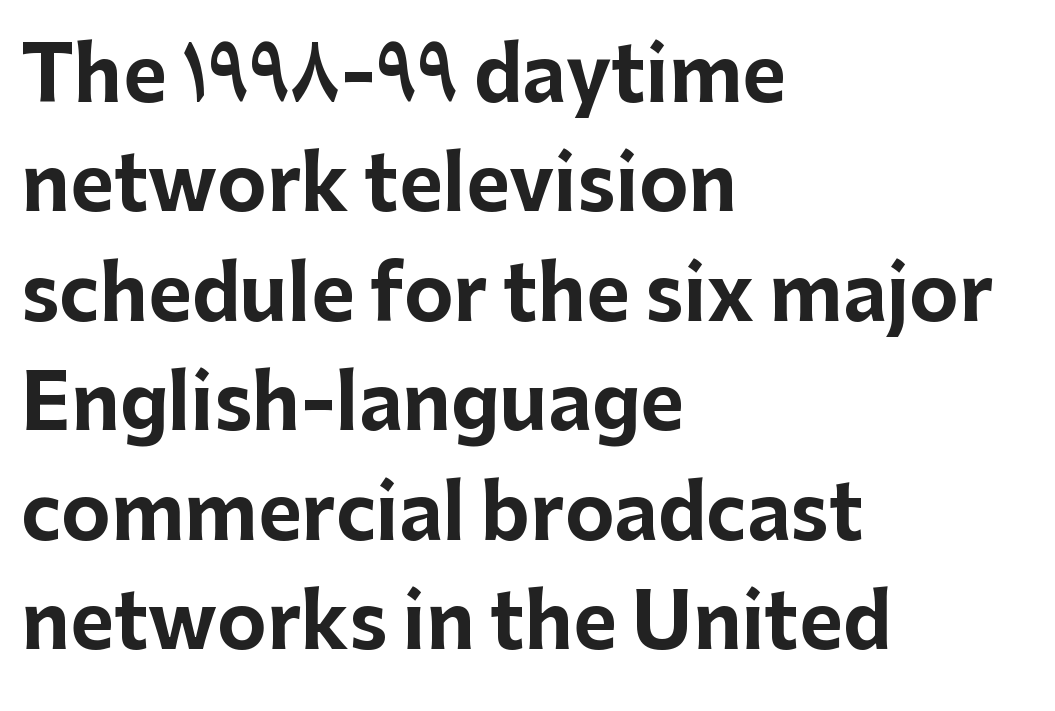
Is this a fixed-width face? No — the glyphs have proportional, varying widths. This is heavy type, rendered in bold. Summary of vertical rhythm: regular, with standard interline spacing. In CSS terms this would be text-align: left. Do the letters lean? They stand straight. Underlining? Definitely not there.
